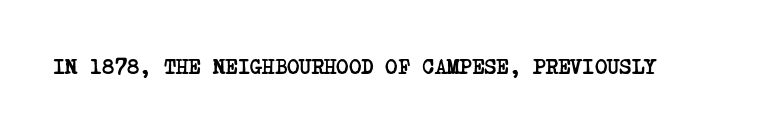
{"bold": "yes", "underline": "no", "letter_spacing": "normal", "letter_spacing_em": 0.0, "glyph_px": 21}
